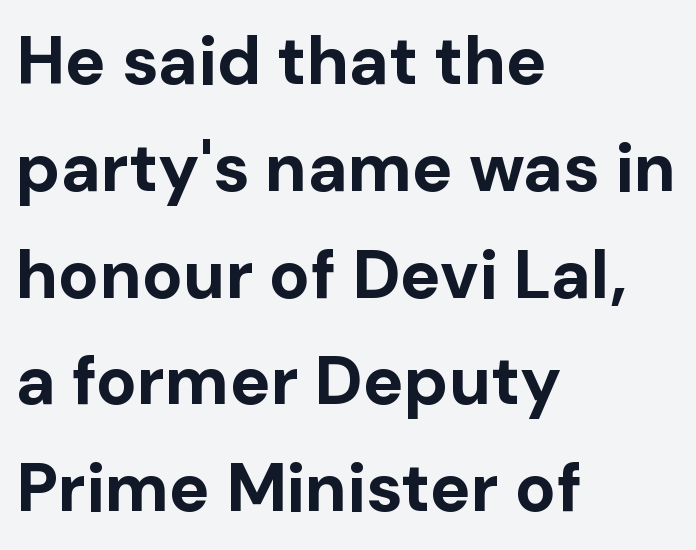
Q: Is the text bold? A: Yes.
Q: Is the text italic (slanted)? A: No, it is upright.
Q: Is the typeface a serif or a sans-serif typeface? A: Sans-serif.
Q: Is the text underlined? A: No.
Q: How is the paragraph aligned? A: Left-aligned.
Q: Is the spacing between letters normal or unusually wide? A: Normal.
Q: Is the spacing between lines tight, normal or loose? A: Normal.
Q: Width (condensed, normal, or wide)? A: Normal.
Q: Stroke contrast? A: Low.
Q: x-height? A: Medium.
Q: Monospaced? A: No.
